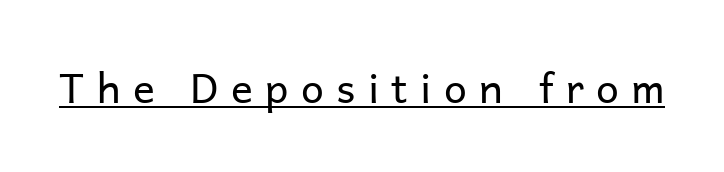
{"serif": "no", "italic": "no", "bold": "no", "weight": "regular", "width": "normal", "stroke_contrast": "low", "x_height": "medium", "monospaced": "no", "underline": "yes", "letter_spacing": "wide", "letter_spacing_em": 0.3, "glyph_px": 41}
